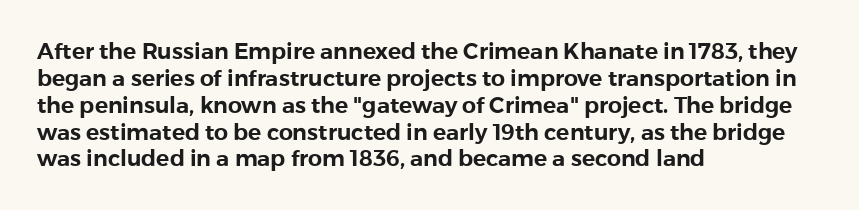
Q: Is the text italic (slanted)? A: No, it is upright.
Q: Is the text underlined? A: No.
Q: How is the paragraph aligned? A: Left-aligned.
Q: Is the spacing between letters normal or unusually wide? A: Normal.
